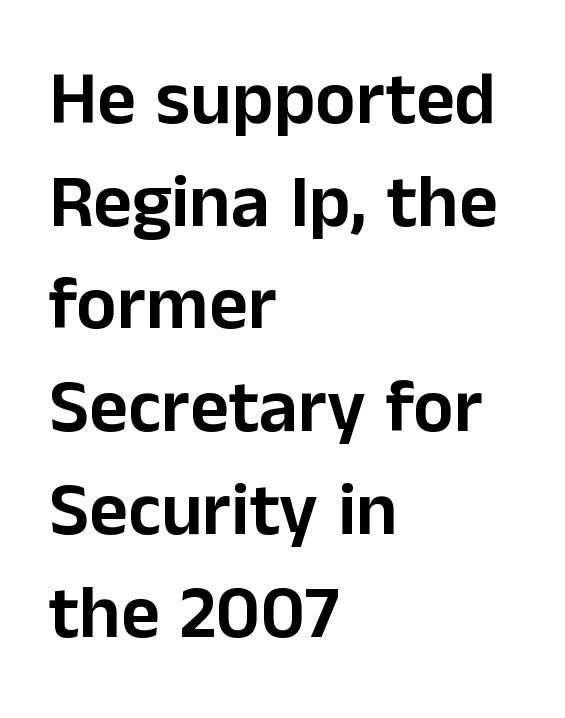
The image shows 75 px sans-serif type, upright; set left-aligned, normal line spacing (1.37x), normal letter spacing, not underlined; low stroke contrast and a medium x-height.
